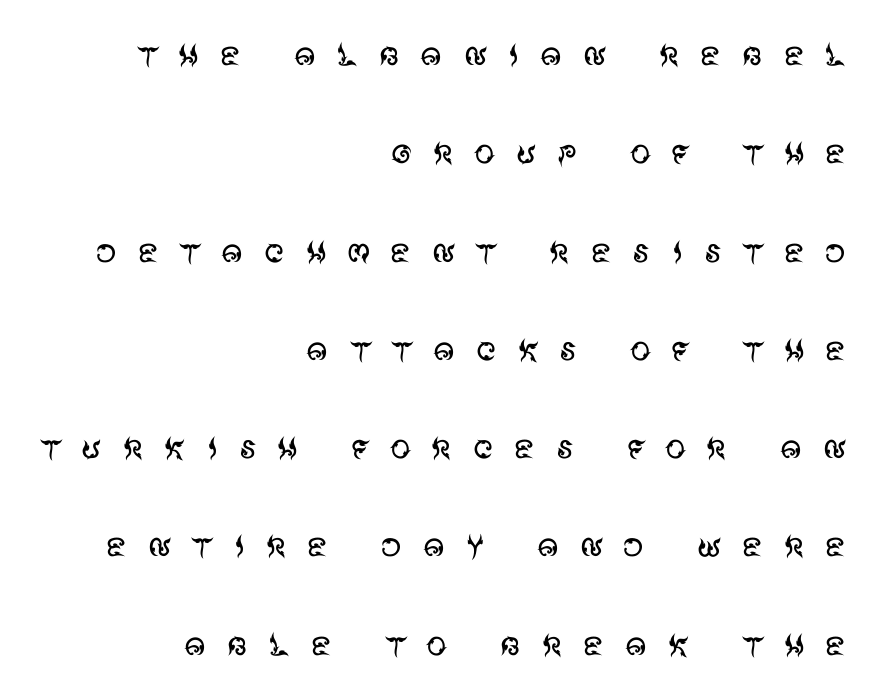
{"serif": "no", "italic": "no", "bold": "no", "weight": "regular", "width": "normal", "stroke_contrast": "medium", "x_height": "large", "monospaced": "no", "underline": "no", "align": "right", "line_spacing": "loose", "line_spacing_ratio": 2.34, "letter_spacing": "wide", "letter_spacing_em": 0.47, "glyph_px": 42}
